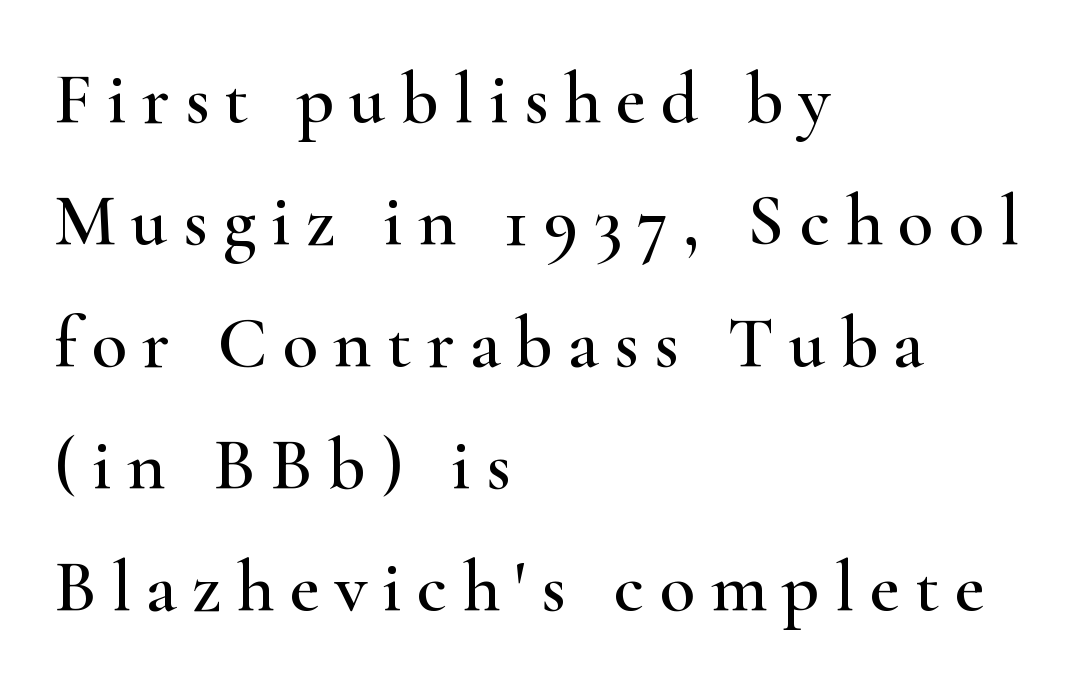
The zone under the glyphs is completely vacant. The specimen reads as upright at a glance. How are the letters spaced? Widely, with obvious added tracking. Is there much room between lines? A standard amount, neither cramped nor airy.
